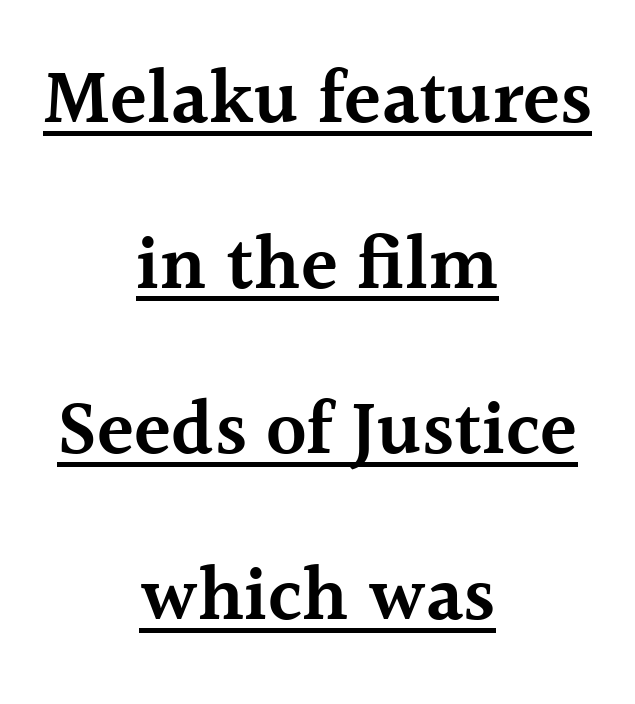
{"serif": "yes", "italic": "no", "bold": "semi", "weight": "semibold", "width": "normal", "x_height": "medium", "monospaced": "no", "underline": "yes", "align": "center", "line_spacing": "loose", "line_spacing_ratio": 2.18, "letter_spacing": "normal", "letter_spacing_em": 0.0, "glyph_px": 76}
